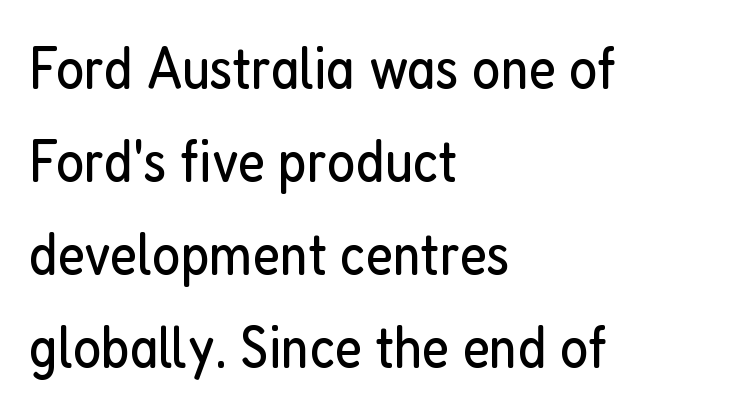
The image shows 60 px regular-weight, condensed sans-serif type, upright; set left-aligned, normal line spacing (1.55x), normal letter spacing, not underlined; low stroke contrast and a medium x-height.
